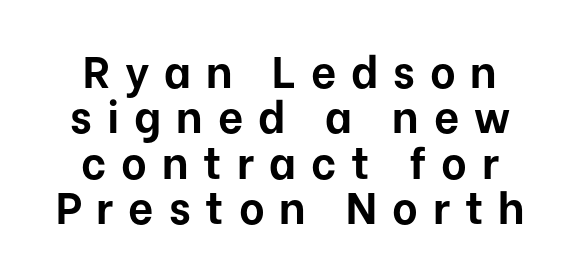
Q: Is the text bold? A: Yes.
Q: Is the text italic (slanted)? A: No, it is upright.
Q: Is the typeface a serif or a sans-serif typeface? A: Sans-serif.
Q: Is the text underlined? A: No.
Q: How is the paragraph aligned? A: Centered.
Q: Is the spacing between letters normal or unusually wide? A: Unusually wide.
Q: Is the spacing between lines tight, normal or loose? A: Tight.
Q: Width (condensed, normal, or wide)? A: Normal.
Q: Stroke contrast? A: Low.
Q: x-height? A: Medium.
Q: Monospaced? A: No.
